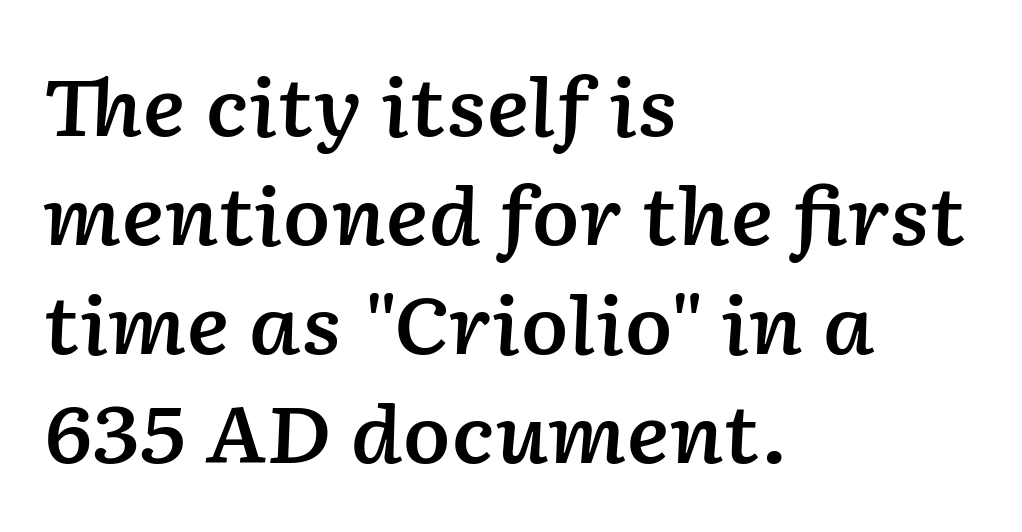
The image shows 79 px semibold type, italic (leaning right); set left-aligned, normal line spacing (1.38x), normal letter spacing, not underlined; low stroke contrast and a medium x-height.
